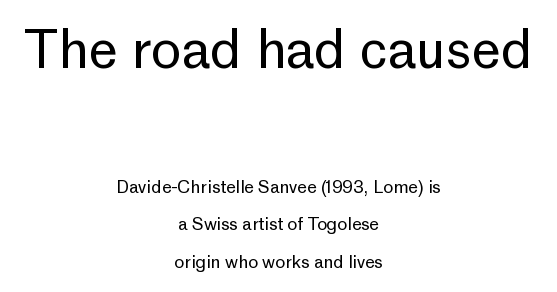
The passage shown is not bold in any degree. Bigger letters appear in the top chunk; the bottom chunk is reduced. Successive baselines arrive slowly, with a big drop between each. The lettering stays uniformly vertical, giving the passage a roman look.
